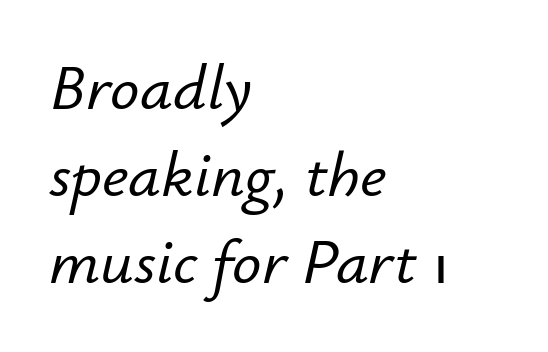
The image shows 65 px text type, italic (leaning right); set left-aligned, normal line spacing (1.34x), normal letter spacing, not underlined; low stroke contrast and a small x-height.
